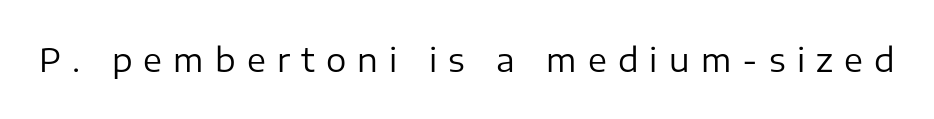
This rendering features lettering with no underline. The face used here is proportionally spaced, like ordinary book or web type. Italic? Not at all — the glyphs are vertical. Ink coverage per letter is moderate at most. This rendering widens character spacing well past its baseline value.
